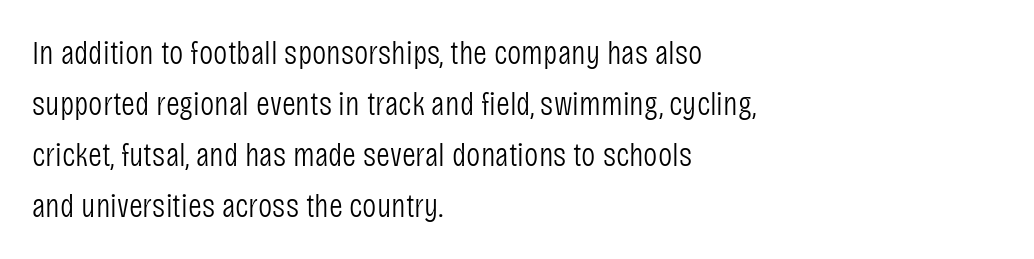
Q: Is the text bold? A: No.
Q: Is the text italic (slanted)? A: No, it is upright.
Q: Is the typeface a serif or a sans-serif typeface? A: Sans-serif.
Q: Is the text underlined? A: No.
Q: How is the paragraph aligned? A: Left-aligned.
Q: Is the spacing between letters normal or unusually wide? A: Normal.
Q: Is the spacing between lines tight, normal or loose? A: Normal.
Q: Width (condensed, normal, or wide)? A: Condensed.
Q: Stroke contrast? A: Low.
Q: x-height? A: Large.
Q: Monospaced? A: No.
